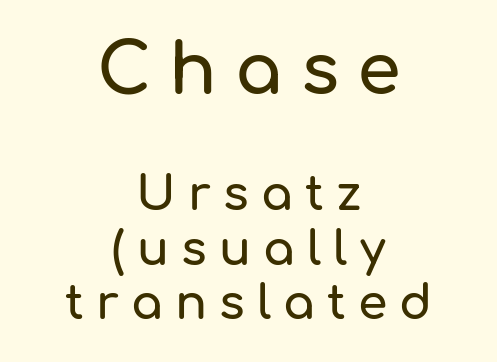
Typeset on center — no edge is straight. Proportional: the letters do not fall into vertical columns. The passage shown is typeset with a sans-serif family. The lines are packed closely together with very little leading. The horizontal fit of the characters is loose and conspicuously gappy. The space directly below the letters is spotless.
